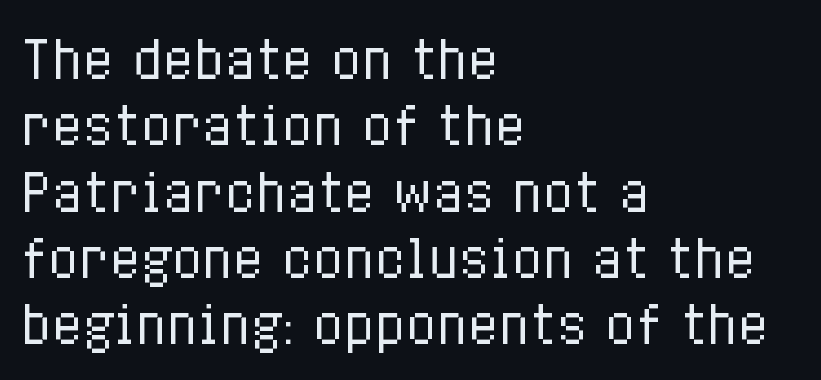
{"italic": "no", "bold": "no", "weight": "regular", "width": "condensed", "stroke_contrast": "low", "x_height": "medium", "monospaced": "no", "underline": "no", "align": "left", "line_spacing": "normal", "line_spacing_ratio": 1.3, "letter_spacing": "normal", "letter_spacing_em": 0.0, "glyph_px": 51}
